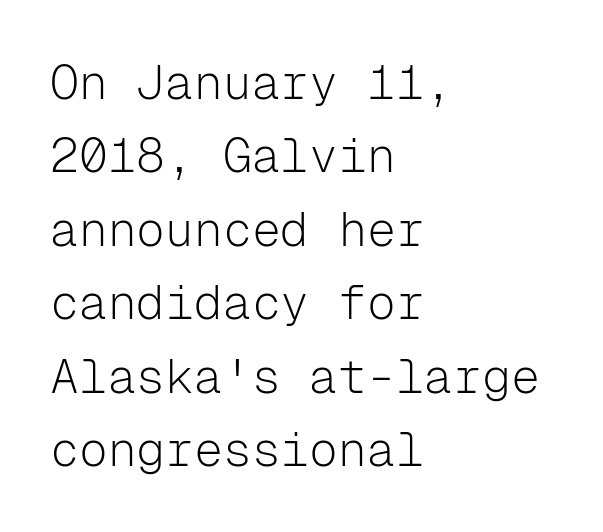
Serif or sans? Sans — the stroke terminals are bare. Horizontal bands of white between lines are of average thickness. The font is comparable to plain body text, perhaps lighter. Clear beneath every line of the passage. Does extra space separate the letters? No, they use regular spacing.
